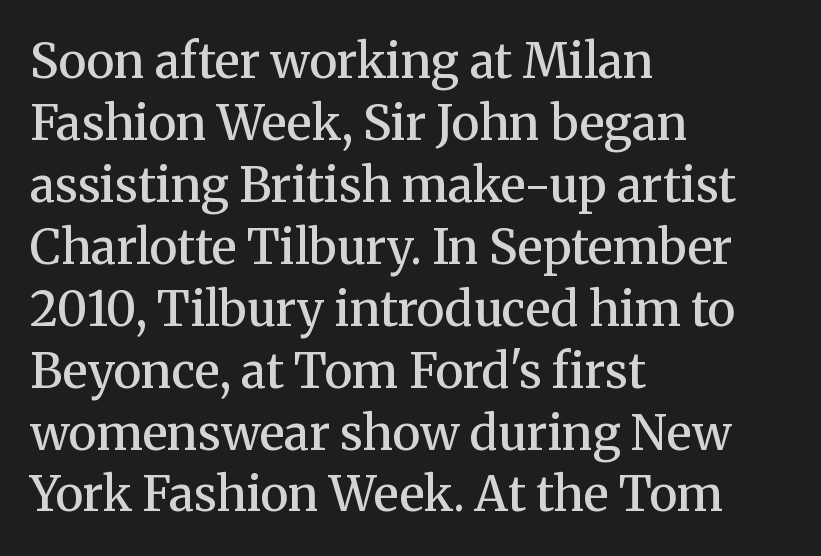
Anything drawn beneath the words? Only blank space. You can tell it's not italic because the verticals are truly vertical. The line texture is even and compact thanks to regular tracking. The typesetter chose a ragged-right arrangement here.
